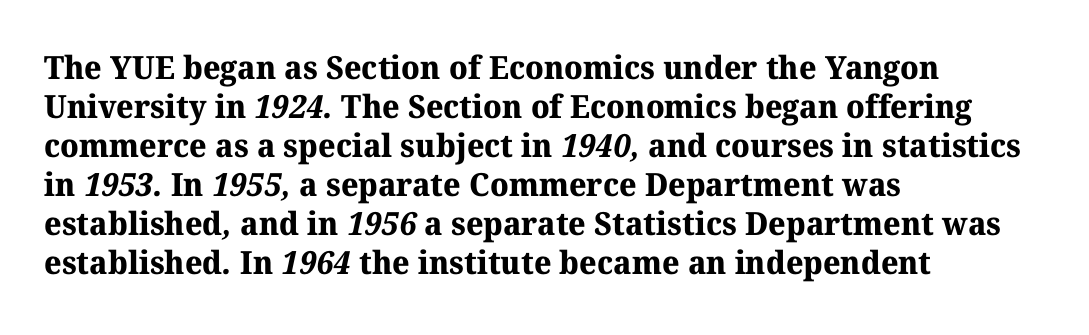
The image shows 32 px bold serif type; set left-aligned, line spacing 1.22x, normal letter spacing, not underlined; medium stroke contrast and a medium x-height.
